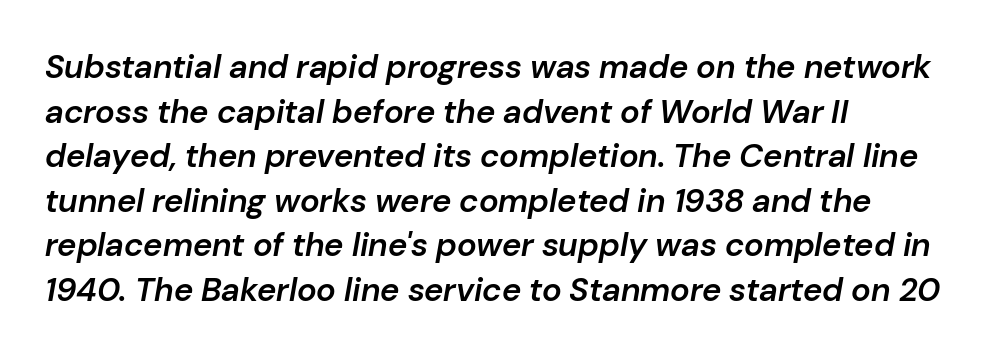
Here the designer chose a conventional face with non-uniform glyph widths. The horizontal fit of the characters is conventional and even. The glyphs are unaccompanied by any horizontal stroke below them. A fair bit of extra ink — the face is semibold, not bold. Normally led — the rows are evenly, conventionally spaced. These lines were composed using italics.
